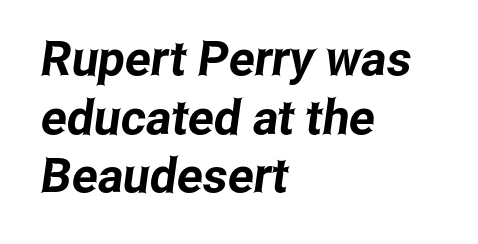
{"serif": "no", "width": "condensed", "stroke_contrast": "low", "x_height": "medium", "monospaced": "no", "underline": "no", "align": "left", "line_spacing_ratio": 1.22, "letter_spacing": "normal", "letter_spacing_em": 0.0, "glyph_px": 48}
